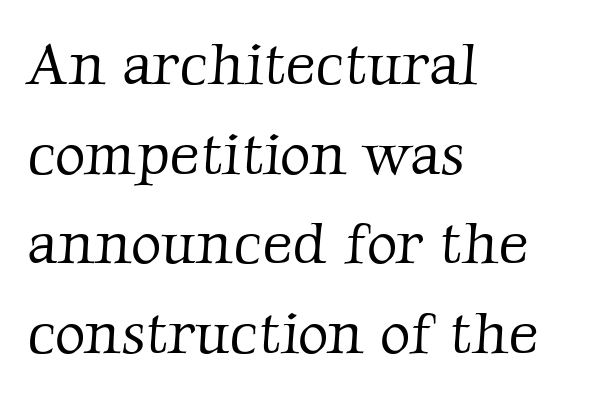
{"serif": "yes", "bold": "no", "weight": "light", "width": "normal", "stroke_contrast": "low", "x_height": "medium", "monospaced": "no", "underline": "no", "align": "left", "line_spacing": "normal", "line_spacing_ratio": 1.52, "letter_spacing": "normal", "letter_spacing_em": 0.0, "glyph_px": 59}
